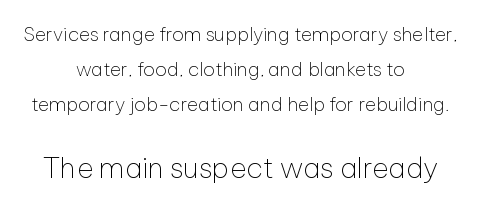
The image shows 28 px thin sans-serif type, upright; set centered, line spacing 1.85x, normal letter spacing, not underlined; the second (bottom) block is 1.47x larger; low stroke contrast and a medium x-height.
